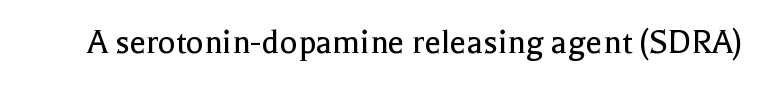
{"serif": "yes", "italic": "no", "bold": "no", "weight": "regular", "width": "normal", "x_height": "medium", "monospaced": "no", "underline": "no", "letter_spacing": "normal", "letter_spacing_em": 0.0, "glyph_px": 37}
